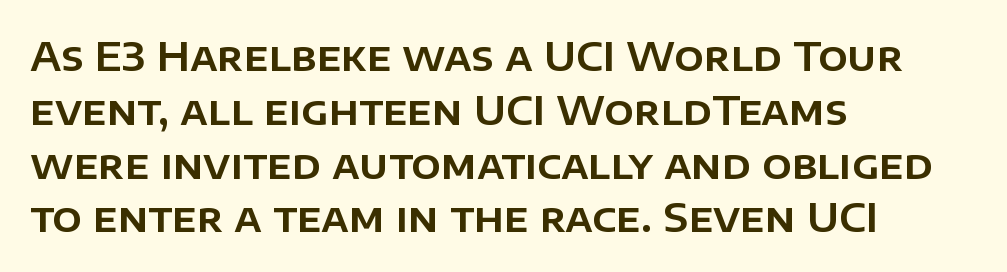
These lines are rendered in a variable-pitch font. Layout note: lines flush left. The rows are spaced the way most documents space them. The foot of each line stays bare and open. There is no visible air inserted between adjacent glyphs.
